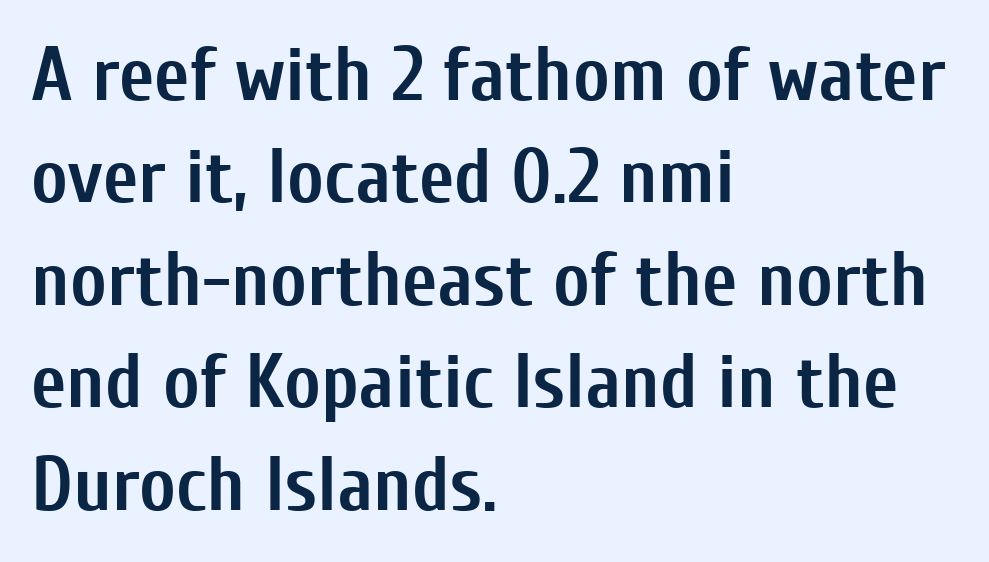
Q: Is the text bold? A: Yes.
Q: Is the text italic (slanted)? A: No, it is upright.
Q: Is the typeface a serif or a sans-serif typeface? A: Sans-serif.
Q: Is the text underlined? A: No.
Q: How is the paragraph aligned? A: Left-aligned.
Q: Is the spacing between letters normal or unusually wide? A: Normal.
Q: Is the spacing between lines tight, normal or loose? A: Normal.
Q: Width (condensed, normal, or wide)? A: Condensed.
Q: Stroke contrast? A: Low.
Q: x-height? A: Medium.
Q: Monospaced? A: No.
